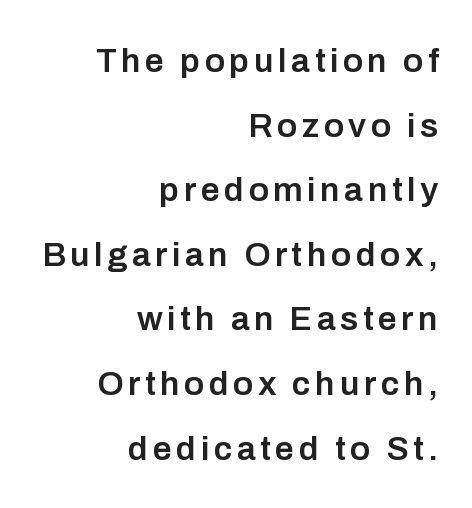
In terms of posture, this sample is upright. Note the varied advance widths — an 'i' is clearly narrower than an 'm'. This is the in-between weight designers call semibold or demi. Compared with a flush-left layout, this one pins lines to the opposite, right side. These lines are composed in type without serifs. Vertical spacing — loose.
